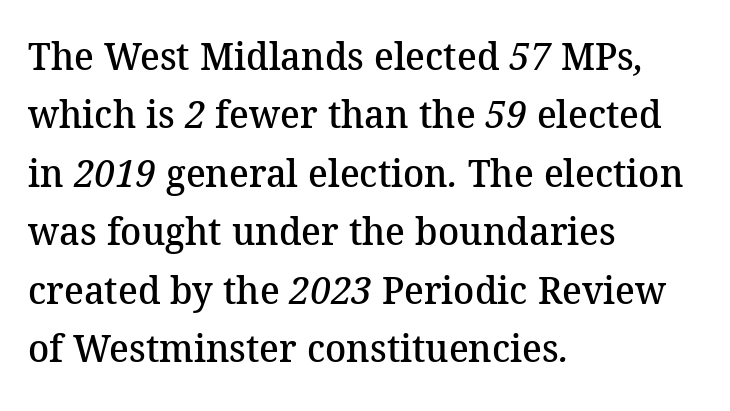
The letters advance in unequal steps, a hallmark of proportional type. Clear beneath every line of the passage. The ragged edge is on the right, which tells us the setting is flush left. You can tell from the footed stems that serif type was used. This is moderately heavy type, rendered in semibold.
